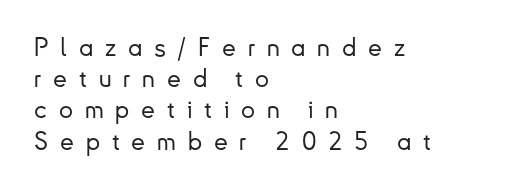
Q: Is the text italic (slanted)? A: No, it is upright.
Q: Is the text underlined? A: No.
Q: How is the paragraph aligned? A: Left-aligned.
Q: Is the spacing between letters normal or unusually wide? A: Unusually wide.
Q: Is the spacing between lines tight, normal or loose? A: Normal.
